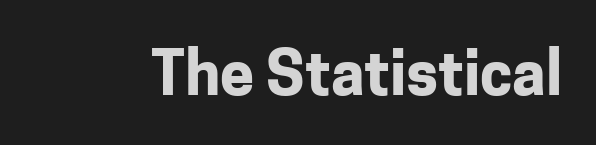
This sample uses plain, unmodified letter spacing. Bold? Absolutely — the strokes are thick and heavy. Note: no serifs on the glyphs. The type sits square on the baseline with zero lean. Plain, unruled lines of type.
